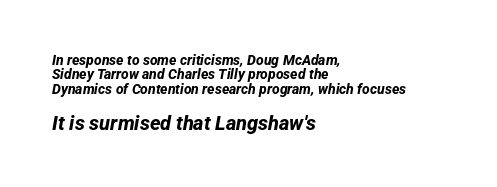
The image shows 20 px bold type; set left-aligned, tight line spacing (1.02x), normal letter spacing, not underlined; the second (bottom) block is 1.43x larger.
